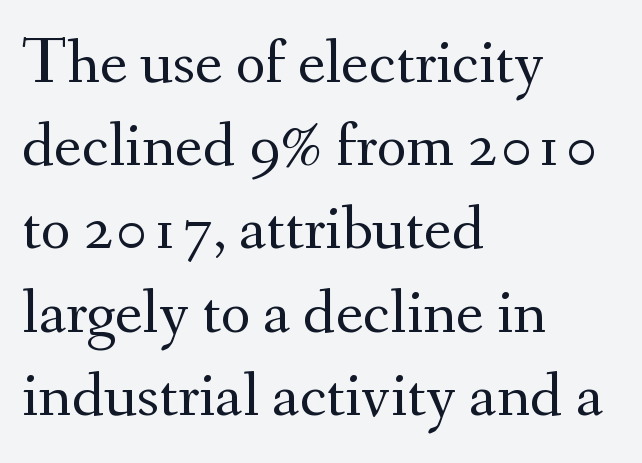
The image shows 65 px regular-weight serif type, upright; set left-aligned, normal line spacing (1.28x), normal letter spacing, not underlined; medium stroke contrast and a small x-height.
